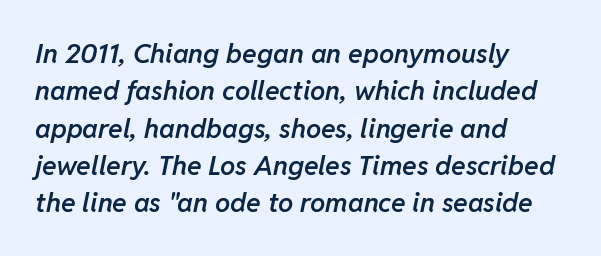
{"italic": "yes", "lean": "right", "slant_degrees": 11, "bold": "semi", "underline": "no", "align": "left", "line_spacing": "normal", "line_spacing_ratio": 1.38, "letter_spacing": "normal", "letter_spacing_em": 0.0, "glyph_px": 27}
